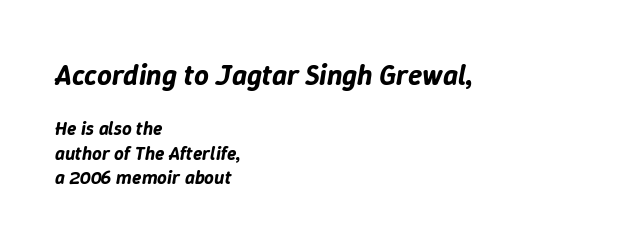
{"italic": "yes", "lean": "right", "slant_degrees": 9, "width": "normal", "stroke_contrast": "low", "x_height": "medium", "monospaced": "no", "underline": "no", "align": "left", "line_spacing": "normal", "line_spacing_ratio": 1.28, "letter_spacing": "normal", "letter_spacing_em": 0.0, "larger_block": "first", "size_ratio": 1.53, "glyph_px": 29}
